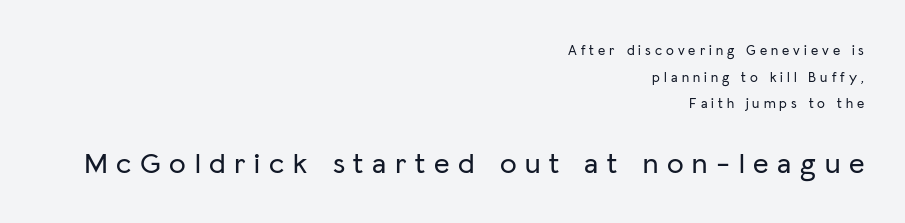
{"serif": "no", "italic": "no", "width": "normal", "stroke_contrast": "low", "x_height": "medium", "monospaced": "no", "underline": "no", "align": "right", "line_spacing": "loose", "line_spacing_ratio": 1.9, "letter_spacing": "wide", "letter_spacing_em": 0.29, "larger_block": "second", "size_ratio": 2.14, "glyph_px": 30}
